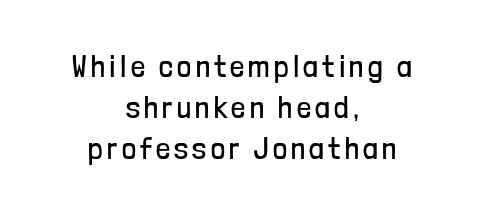
{"serif": "no", "italic": "no", "bold": "no", "weight": "regular", "width": "condensed", "stroke_contrast": "low", "x_height": "medium", "monospaced": "no", "underline": "no", "align": "center", "line_spacing": "normal", "line_spacing_ratio": 1.33, "glyph_px": 31}
